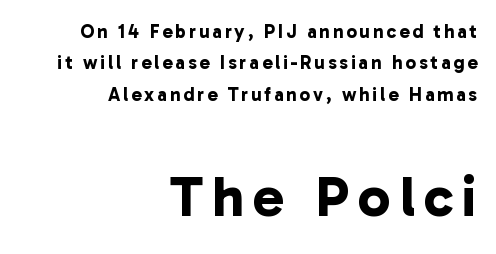
Q: Is the text bold? A: Yes.
Q: Is the typeface a serif or a sans-serif typeface? A: Sans-serif.
Q: Is the text underlined? A: No.
Q: How is the paragraph aligned? A: Right-aligned.
Q: Is the spacing between lines tight, normal or loose? A: Normal.
Q: Which block of text is set in a larger size, the first (top) or the second (bottom)? A: The second (bottom) one.
Q: Width (condensed, normal, or wide)? A: Normal.
Q: Stroke contrast? A: Low.
Q: x-height? A: Medium.
Q: Monospaced? A: No.
